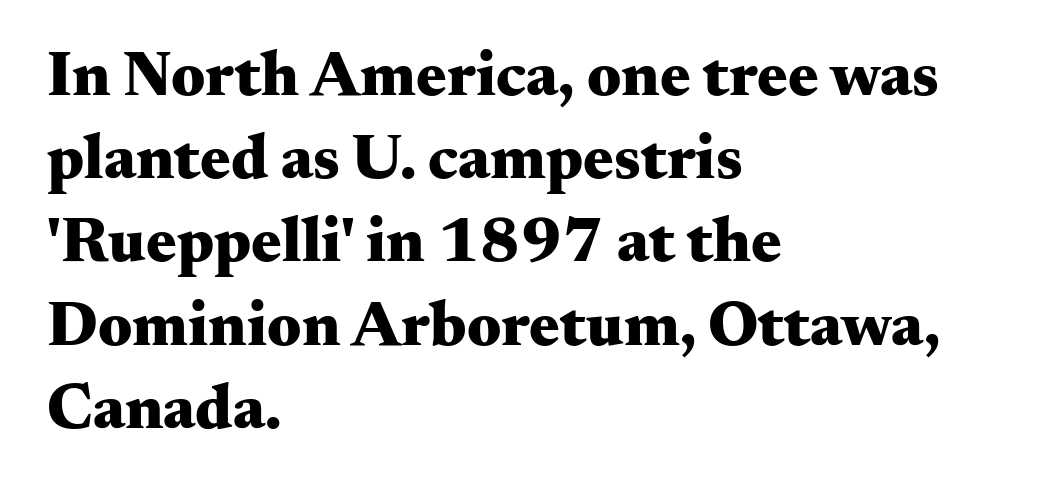
{"serif": "yes", "italic": "no", "bold": "yes", "weight": "heavy", "width": "wide", "stroke_contrast": "medium", "x_height": "small", "monospaced": "no", "underline": "no", "align": "left", "line_spacing": "normal", "line_spacing_ratio": 1.3, "letter_spacing": "normal", "letter_spacing_em": 0.0, "glyph_px": 64}
